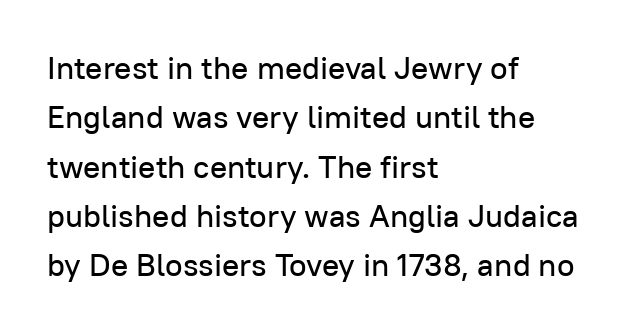
{"serif": "no", "italic": "no", "width": "normal", "stroke_contrast": "low", "x_height": "medium", "monospaced": "no", "underline": "no", "align": "left", "line_spacing": "normal", "line_spacing_ratio": 1.54, "letter_spacing": "normal", "letter_spacing_em": 0.0, "glyph_px": 32}
